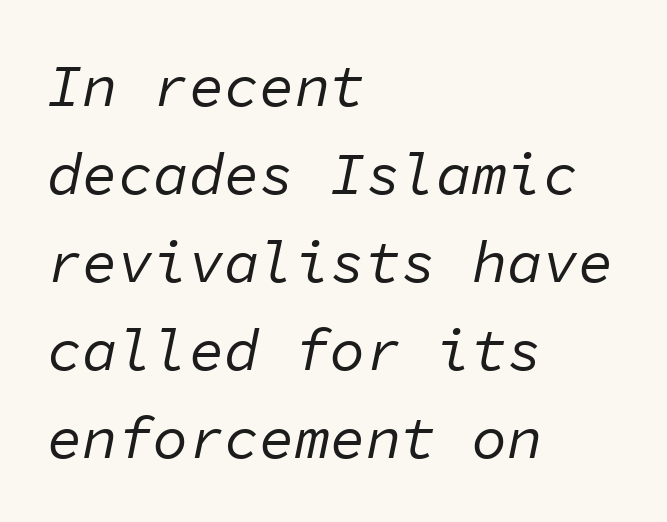
{"italic": "yes", "lean": "right", "slant_degrees": 11, "bold": "no", "weight": "regular", "width": "normal", "stroke_contrast": "low", "x_height": "medium", "monospaced": "yes", "underline": "no", "align": "left", "line_spacing": "normal", "line_spacing_ratio": 1.49, "letter_spacing": "normal", "letter_spacing_em": 0.0, "glyph_px": 59}
